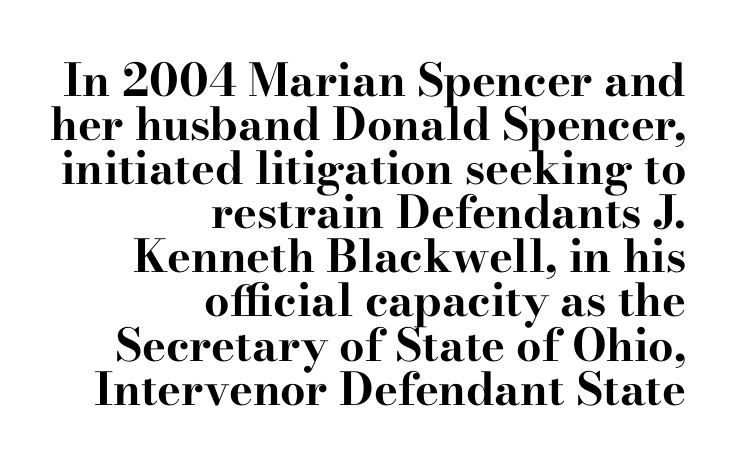
The rendering uses a small line-height, squeezing the rows. The letters stand upright; this is a roman face. The letters carry serifs — small finishing strokes at the ends of their stems. The characters look thick and weighty, a clear bold.
